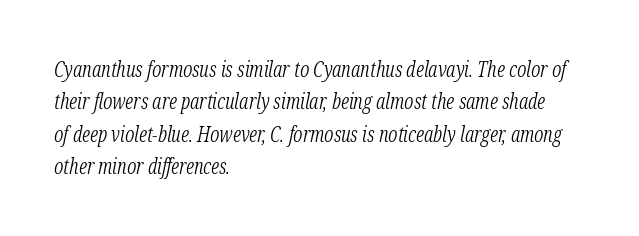
The strokes are not fattened; the text isn't bold. Only glyphs here, with clear space below each row. The passage shown leans; its letterforms are oblique. The lines in this sample share a left origin and differ only in where they stop. A typesetter would call this zero additional tracking.
